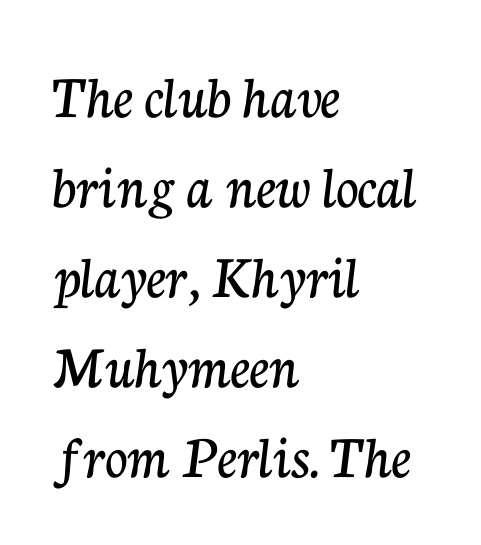
{"serif": "yes", "width": "normal", "stroke_contrast": "low", "x_height": "medium", "monospaced": "no", "underline": "no", "align": "left", "line_spacing": "normal", "line_spacing_ratio": 1.45, "letter_spacing": "normal", "letter_spacing_em": 0.0, "glyph_px": 62}
